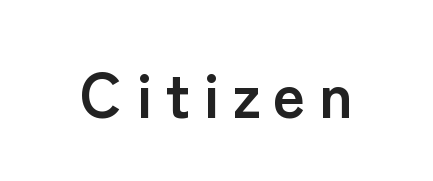
Caption: expanded tracking, letters set apart. Varying glyph widths throughout — classic text-font behaviour. You'd pick this weight for a headline — it's a proper bold. Descenders hang freely into open space. The letters stand straight up with perfectly vertical stems.
